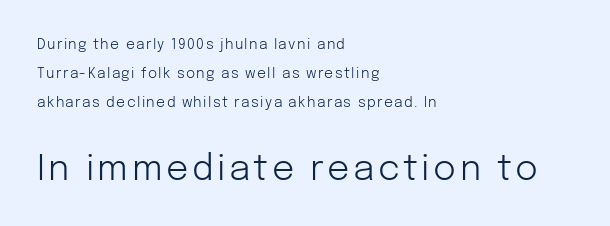
The image shows 35 px light sans-serif type, upright; set left-aligned, loose line spacing (2.06x), not underlined; the second (bottom) block is 2.5x larger; low stroke contrast and a medium x-height.
